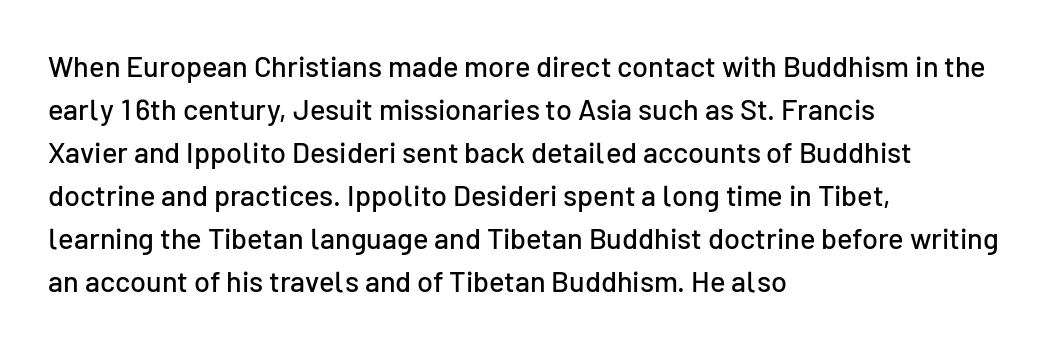
The image shows 29 px sans-serif type, upright; set left-aligned, normal line spacing (1.48x), normal letter spacing, not underlined; low stroke contrast and a medium x-height.
